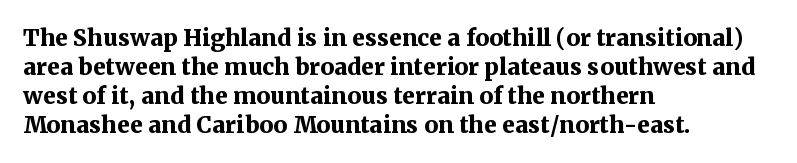
{"italic": "no", "bold": "yes", "underline": "no", "align": "left", "line_spacing": "normal", "line_spacing_ratio": 1.26, "letter_spacing": "normal", "letter_spacing_em": 0.0, "glyph_px": 23}
